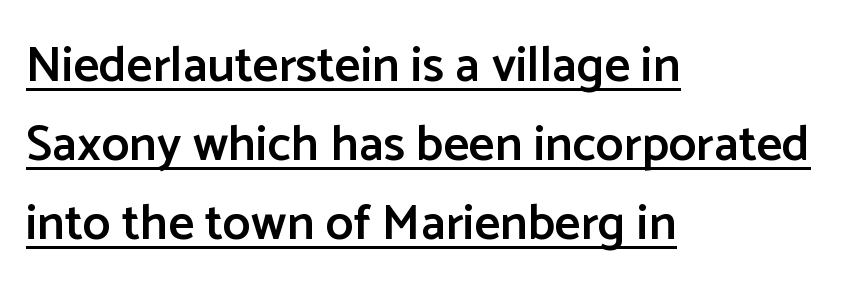
How heavy is the stroke? Medium-heavy — a semibold, shy of bold. This rendering leaves character spacing at its baseline value. This sample carries an underscore along the baseline area. This rendering uses left alignment, leaving the right contour irregular. The passage shown is typed in a proportional face where columns would drift.
